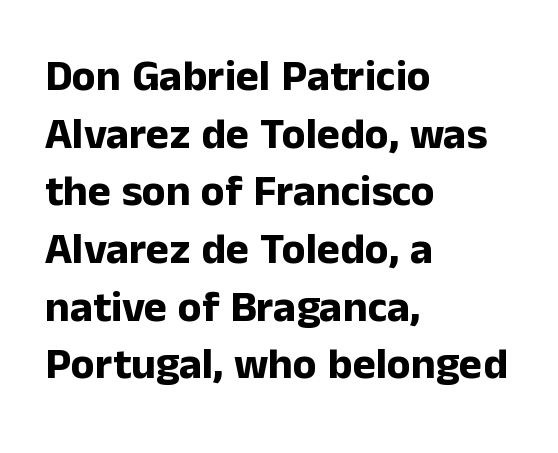
Q: Is the text bold? A: Yes.
Q: Is the text italic (slanted)? A: No, it is upright.
Q: Is the typeface a serif or a sans-serif typeface? A: Sans-serif.
Q: Is the text underlined? A: No.
Q: How is the paragraph aligned? A: Left-aligned.
Q: Is the spacing between letters normal or unusually wide? A: Normal.
Q: Is the spacing between lines tight, normal or loose? A: Normal.
Q: Width (condensed, normal, or wide)? A: Normal.
Q: Stroke contrast? A: Low.
Q: x-height? A: Medium.
Q: Monospaced? A: No.
